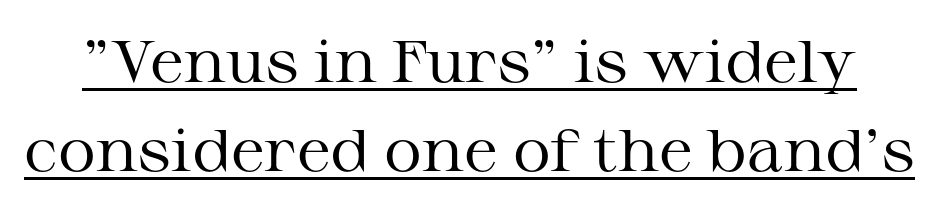
The image shows 59 px regular-weight, wide serif type, upright; set normal line spacing (1.51x), normal letter spacing, underlined; medium stroke contrast and a medium x-height.
